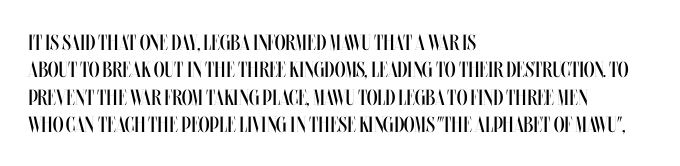
{"italic": "no", "bold": "no", "underline": "no", "align": "left", "line_spacing": "normal", "line_spacing_ratio": 1.25, "letter_spacing": "normal", "letter_spacing_em": 0.0, "glyph_px": 22}
